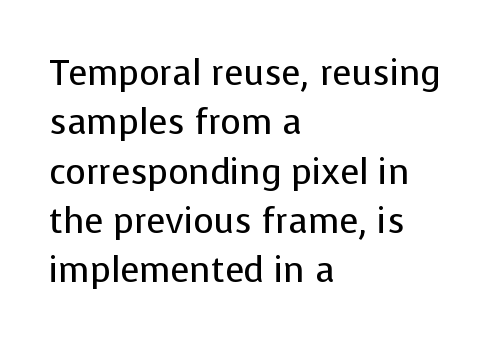
Q: Is the text bold? A: No.
Q: Is the text italic (slanted)? A: No, it is upright.
Q: Is the typeface a serif or a sans-serif typeface? A: Sans-serif.
Q: Is the text underlined? A: No.
Q: How is the paragraph aligned? A: Left-aligned.
Q: Is the spacing between letters normal or unusually wide? A: Normal.
Q: Is the spacing between lines tight, normal or loose? A: Normal.
Q: Width (condensed, normal, or wide)? A: Normal.
Q: Stroke contrast? A: Low.
Q: x-height? A: Medium.
Q: Monospaced? A: No.
